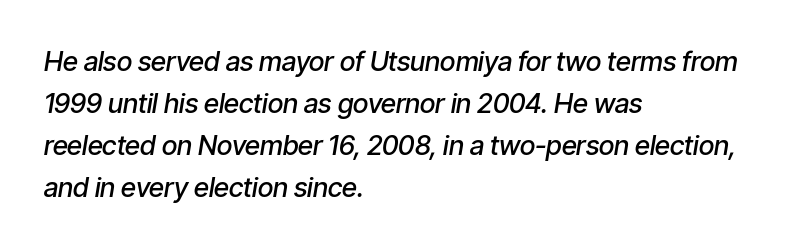
Q: Is the text bold? A: Semi-bold.
Q: Is the text italic (slanted)? A: Yes, it leans right by about 9 degrees.
Q: Is the text underlined? A: No.
Q: How is the paragraph aligned? A: Left-aligned.
Q: Is the spacing between letters normal or unusually wide? A: Normal.
Q: Is the spacing between lines tight, normal or loose? A: Normal.
